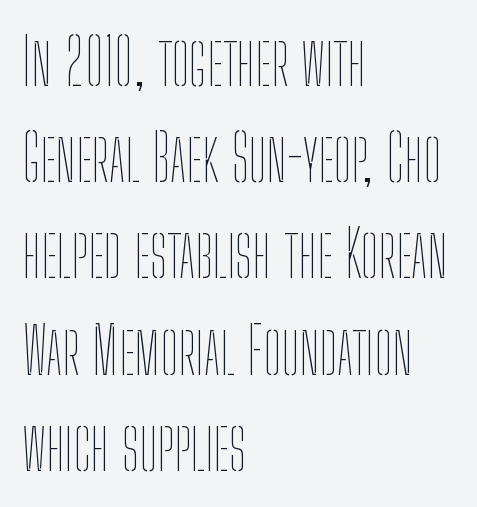
Caption: face not bold, strokes unweighted. Standard letterfit; no display-style spreading of the glyphs. Quick note: underline off. The compositor pushed each line to the left boundary. This is the regular roman posture of the typeface. Is this a fixed-width face? No — the glyphs have proportional, varying widths.
